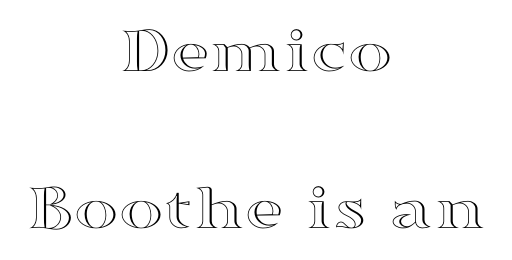
Vertical strokes here are truly vertical. Character widths vary here, with narrow letters taking less room than wide ones. Any mark beneath the type? The region is blank. The block of text is sparse from top to bottom, with ample space between rows. Inter-character spacing is left at the font's built-in metrics.
